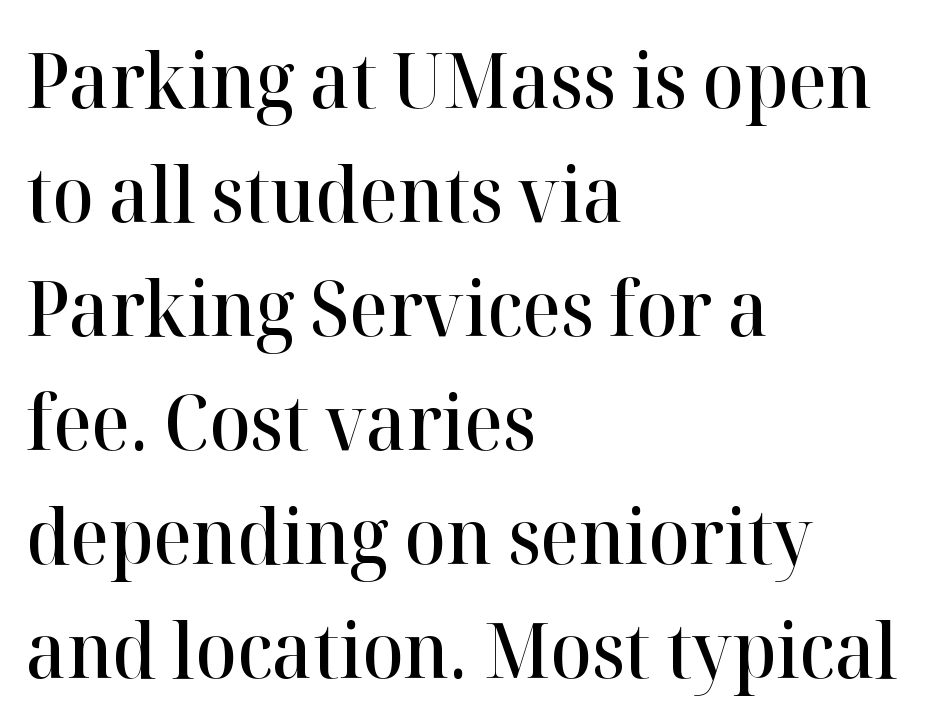
The image shows 76 px semibold serif type, upright; set left-aligned, normal line spacing (1.5x), normal letter spacing, not underlined; high stroke contrast and a medium x-height.
